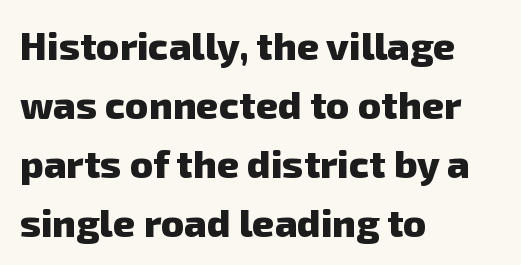
{"serif": "no", "bold": "yes", "weight": "heavy", "width": "normal", "stroke_contrast": "low", "x_height": "medium", "monospaced": "no", "underline": "no", "align": "left", "line_spacing": "normal", "line_spacing_ratio": 1.51, "letter_spacing": "normal", "letter_spacing_em": 0.0, "glyph_px": 39}
